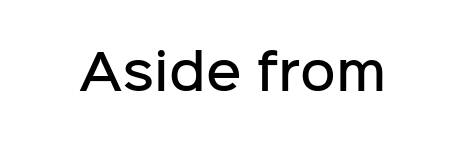
Q: Is the text bold? A: Semi-bold.
Q: Is the text italic (slanted)? A: No, it is upright.
Q: Is the typeface a serif or a sans-serif typeface? A: Sans-serif.
Q: Is the text underlined? A: No.
Q: Is the spacing between letters normal or unusually wide? A: Normal.
Q: Width (condensed, normal, or wide)? A: Normal.
Q: Stroke contrast? A: Low.
Q: x-height? A: Medium.
Q: Monospaced? A: No.
